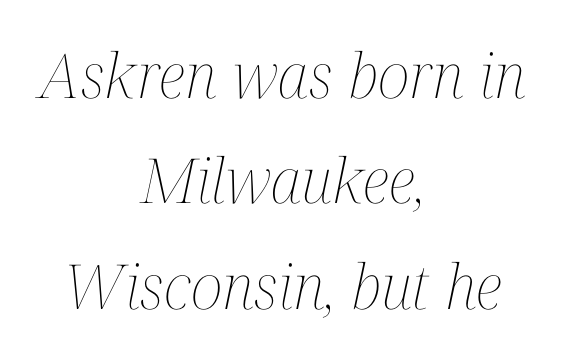
The image shows 62 px thin, condensed type, italic (leaning right); set centered, normal line spacing (1.7x), normal letter spacing, not underlined; medium stroke contrast and a medium x-height.
